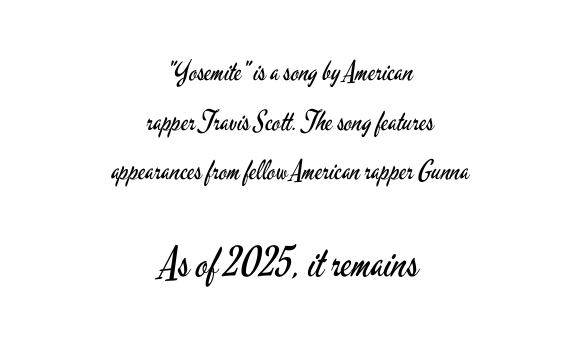
Q: Is the text bold? A: No.
Q: Is the text italic (slanted)? A: Yes.
Q: Is the typeface a serif or a sans-serif typeface? A: Sans-serif.
Q: Is the text underlined? A: No.
Q: How is the paragraph aligned? A: Centered.
Q: Is the spacing between letters normal or unusually wide? A: Normal.
Q: Which block of text is set in a larger size, the first (top) or the second (bottom)? A: The second (bottom) one.
Q: Width (condensed, normal, or wide)? A: Condensed.
Q: Stroke contrast? A: Low.
Q: x-height? A: Small.
Q: Monospaced? A: No.
